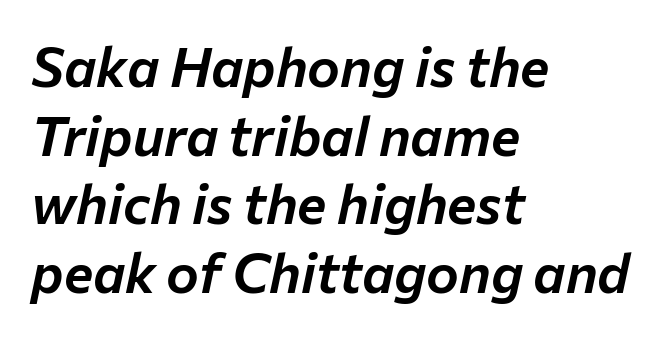
Q: Is the text italic (slanted)? A: Yes, it leans right by about 12 degrees.
Q: Is the text underlined? A: No.
Q: How is the paragraph aligned? A: Left-aligned.
Q: Is the spacing between letters normal or unusually wide? A: Normal.
Q: Is the spacing between lines tight, normal or loose? A: Normal.
Q: Width (condensed, normal, or wide)? A: Normal.
Q: Stroke contrast? A: Low.
Q: x-height? A: Medium.
Q: Monospaced? A: No.
